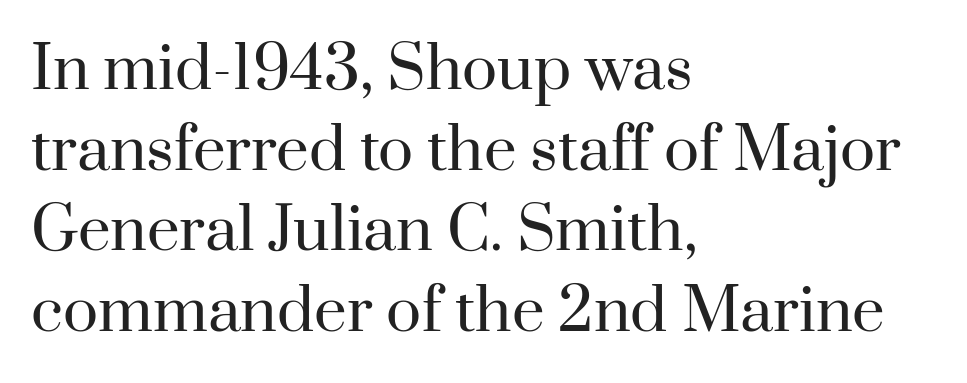
{"serif": "yes", "italic": "no", "bold": "no", "weight": "regular", "width": "normal", "stroke_contrast": "high", "x_height": "small", "monospaced": "no", "underline": "no", "align": "left", "line_spacing": "normal", "line_spacing_ratio": 1.39, "letter_spacing": "normal", "letter_spacing_em": 0.0, "glyph_px": 58}
